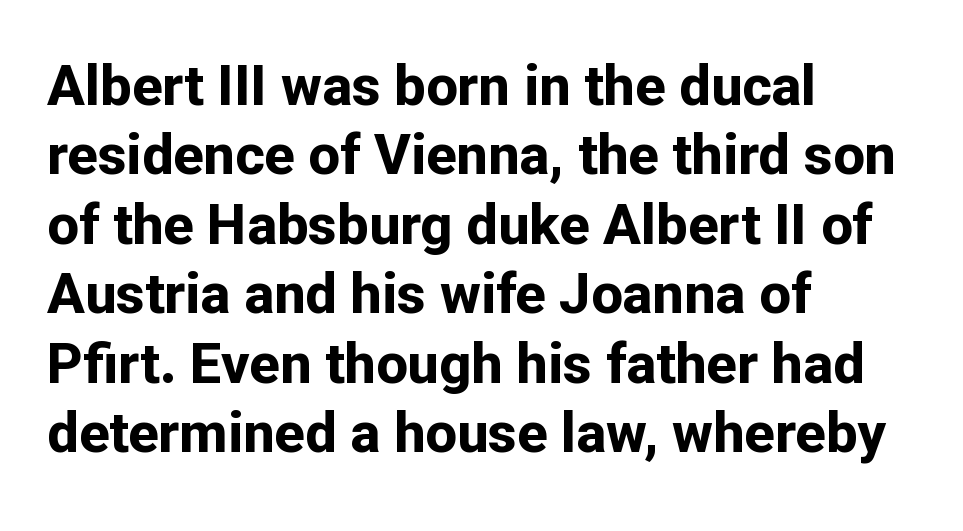
{"serif": "no", "italic": "no", "bold": "yes", "weight": "bold", "width": "normal", "stroke_contrast": "low", "x_height": "medium", "monospaced": "no", "underline": "no", "align": "left", "line_spacing_ratio": 1.24, "letter_spacing": "normal", "letter_spacing_em": 0.0, "glyph_px": 56}
